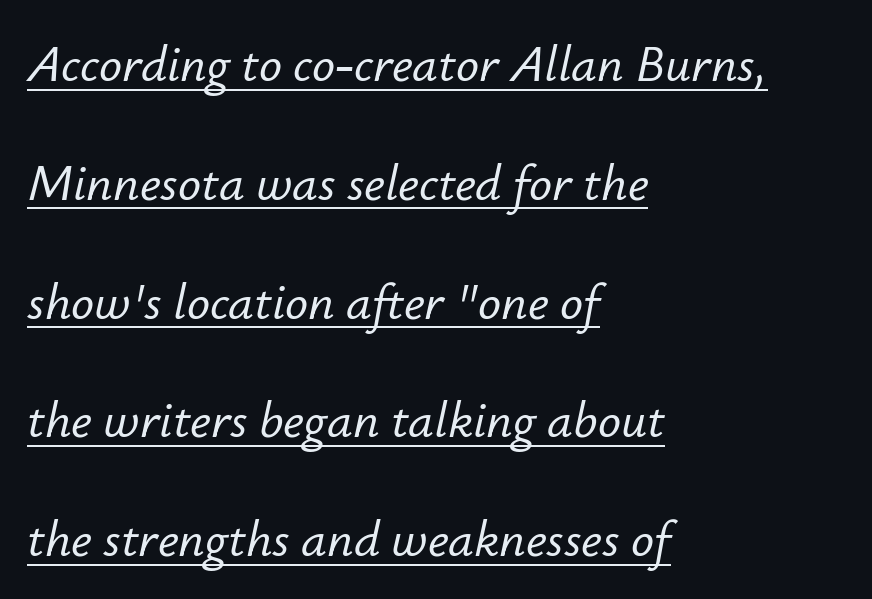
Q: Is the text italic (slanted)? A: Yes, it leans right by about 12 degrees.
Q: Is the text underlined? A: Yes.
Q: How is the paragraph aligned? A: Left-aligned.
Q: Is the spacing between letters normal or unusually wide? A: Normal.
Q: Is the spacing between lines tight, normal or loose? A: Loose.
Q: Width (condensed, normal, or wide)? A: Normal.
Q: Stroke contrast? A: Low.
Q: x-height? A: Small.
Q: Monospaced? A: No.
